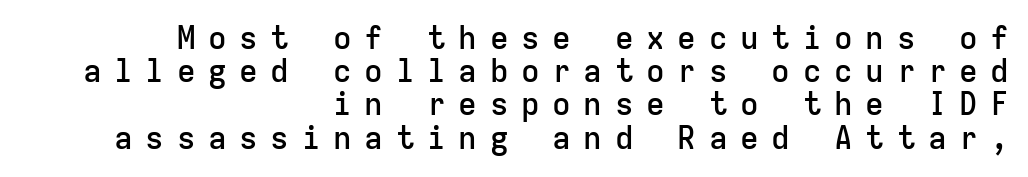
Q: Is the text bold? A: Semi-bold.
Q: Is the text italic (slanted)? A: No, it is upright.
Q: Is the typeface a serif or a sans-serif typeface? A: Sans-serif.
Q: Is the text underlined? A: No.
Q: How is the paragraph aligned? A: Right-aligned.
Q: Is the spacing between letters normal or unusually wide? A: Unusually wide.
Q: Is the spacing between lines tight, normal or loose? A: Tight.
Q: Width (condensed, normal, or wide)? A: Normal.
Q: Stroke contrast? A: Low.
Q: x-height? A: Medium.
Q: Monospaced? A: Yes.
